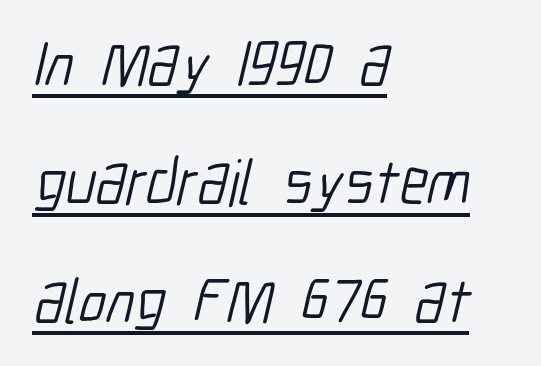
{"serif": "no", "bold": "no", "weight": "light", "width": "condensed", "stroke_contrast": "low", "x_height": "medium", "monospaced": "no", "underline": "yes", "align": "left", "line_spacing_ratio": 1.85, "letter_spacing": "normal", "letter_spacing_em": 0.0, "glyph_px": 64}
